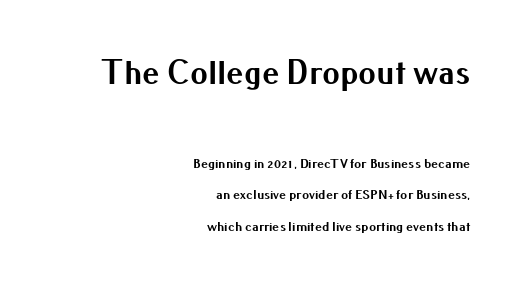
The image shows 35 px bold sans-serif type, upright; set right-aligned, loose line spacing (2.25x), normal letter spacing, not underlined; the first (top) block is 2.5x larger; medium stroke contrast and a small x-height.
